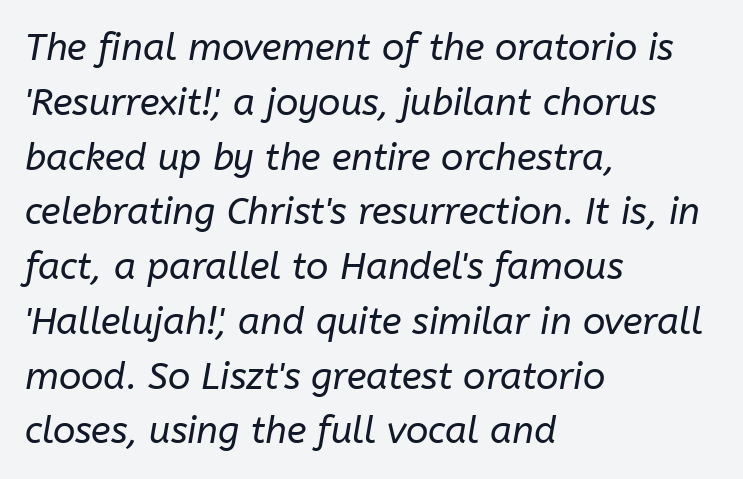
Descender tails drop into unmarked territory. The strokes carry an ordinary text weight at most. Successive baselines arrive at the customary interval. Quick note: italic. Looks like regular typesetting: each glyph gets only the width it needs.
